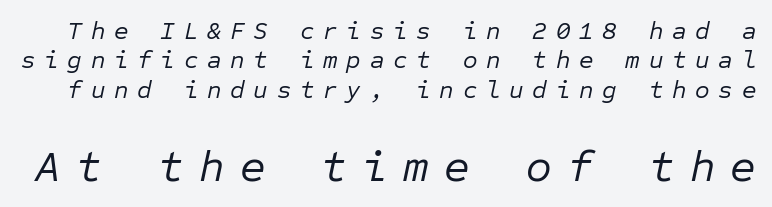
Q: Is the text bold? A: No.
Q: Is the text italic (slanted)? A: Yes, it leans right by about 12 degrees.
Q: Is the text underlined? A: No.
Q: Is the spacing between letters normal or unusually wide? A: Unusually wide.
Q: Which block of text is set in a larger size, the first (top) or the second (bottom)? A: The second (bottom) one.
Q: Width (condensed, normal, or wide)? A: Normal.
Q: Stroke contrast? A: Low.
Q: x-height? A: Medium.
Q: Monospaced? A: Yes.
